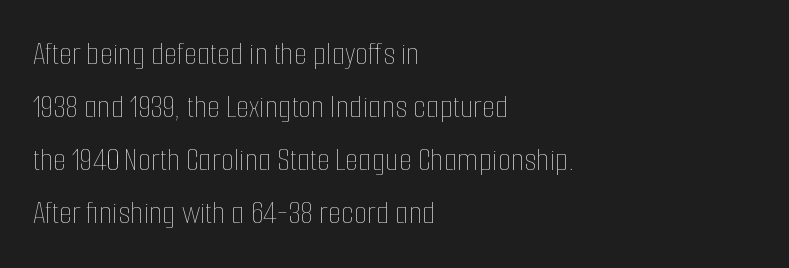
The image shows 34 px thin, condensed type, upright; set left-aligned, normal line spacing (1.56x), normal letter spacing, not underlined; low stroke contrast and a medium x-height.
